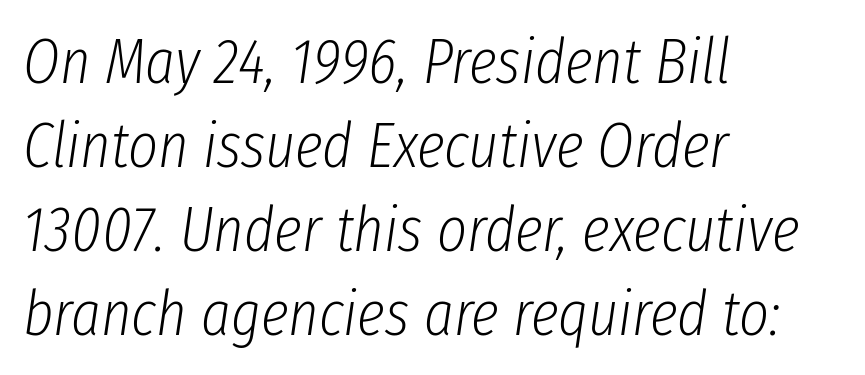
Q: Is the text bold? A: No.
Q: Is the text italic (slanted)? A: Yes, it leans right by about 8 degrees.
Q: Is the text underlined? A: No.
Q: How is the paragraph aligned? A: Left-aligned.
Q: Is the spacing between letters normal or unusually wide? A: Normal.
Q: Is the spacing between lines tight, normal or loose? A: Normal.
Q: Width (condensed, normal, or wide)? A: Condensed.
Q: Stroke contrast? A: Low.
Q: x-height? A: Medium.
Q: Monospaced? A: No.
